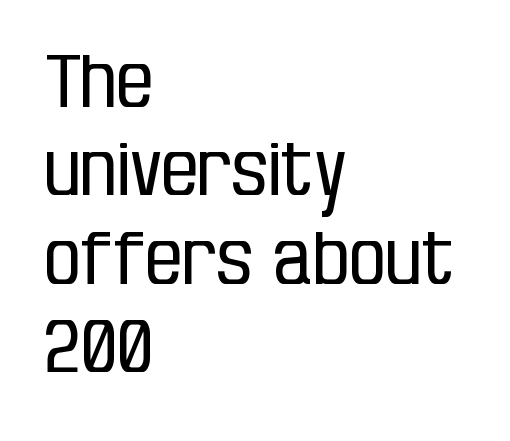
{"serif": "no", "italic": "no", "bold": "no", "weight": "regular", "width": "condensed", "stroke_contrast": "low", "x_height": "large", "monospaced": "no", "underline": "no", "align": "left", "line_spacing_ratio": 1.21, "letter_spacing": "normal", "letter_spacing_em": 0.0, "glyph_px": 73}
